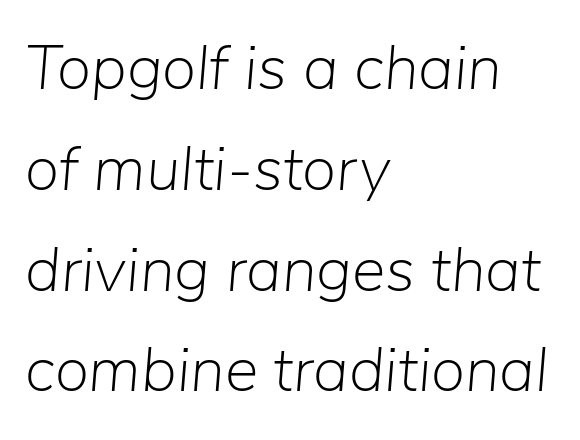
The image shows 63 px light type, italic (leaning right); set left-aligned, normal line spacing (1.6x), normal letter spacing, not underlined; low stroke contrast and a medium x-height.
